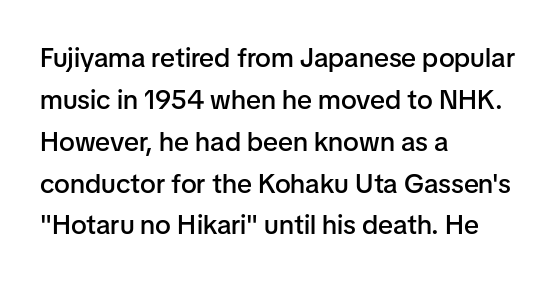
{"italic": "no", "bold": "semi", "underline": "no", "align": "left", "line_spacing": "normal", "line_spacing_ratio": 1.55, "letter_spacing": "normal", "letter_spacing_em": 0.0, "glyph_px": 27}
